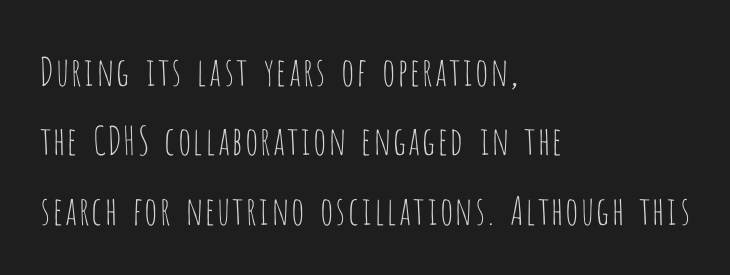
The ragged edge is on the right, which tells us the setting is flush left. Each letter keeps its own natural width here, so spacing adapts to shape. Is this a heavy cut? Hardly; it is regular or lighter. The font's upright variant was chosen for this text.
